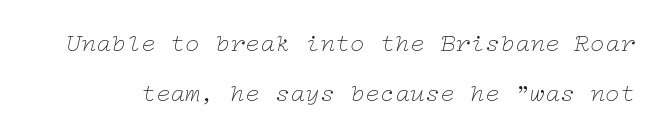
The image shows 25 px text type, italic (leaning right); set loose line spacing (2.01x), normal letter spacing, not underlined.
